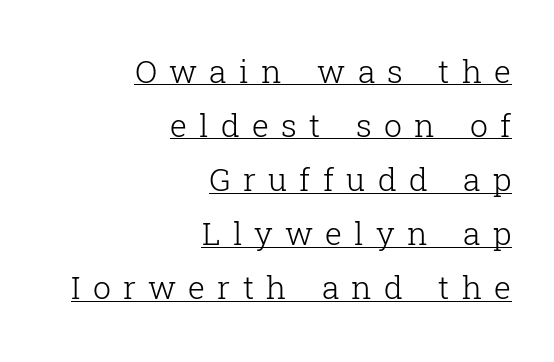
Q: Is the text bold? A: No.
Q: Is the text italic (slanted)? A: No, it is upright.
Q: Is the typeface a serif or a sans-serif typeface? A: Serif.
Q: Is the text underlined? A: Yes.
Q: How is the paragraph aligned? A: Right-aligned.
Q: Is the spacing between letters normal or unusually wide? A: Unusually wide.
Q: Is the spacing between lines tight, normal or loose? A: Normal.
Q: Width (condensed, normal, or wide)? A: Normal.
Q: Stroke contrast? A: Low.
Q: x-height? A: Medium.
Q: Monospaced? A: No.
